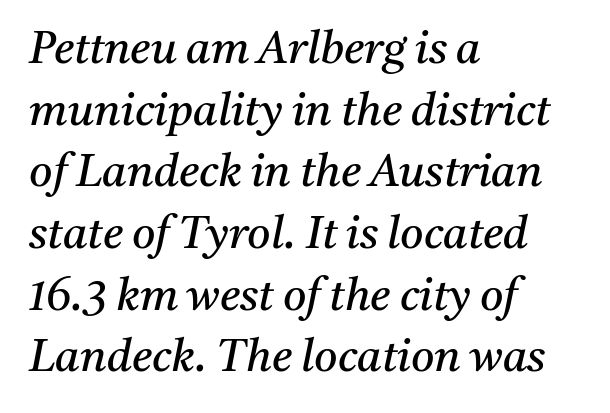
The typeface has the unassuming heft of standard copy or less. Each letter keeps its own natural width here, so spacing adapts to shape. The baseline area is clear. Quick note: interline space is typical. Does extra space separate the letters? No, they use regular spacing. Short and long lines alike share a common starting point at left.
